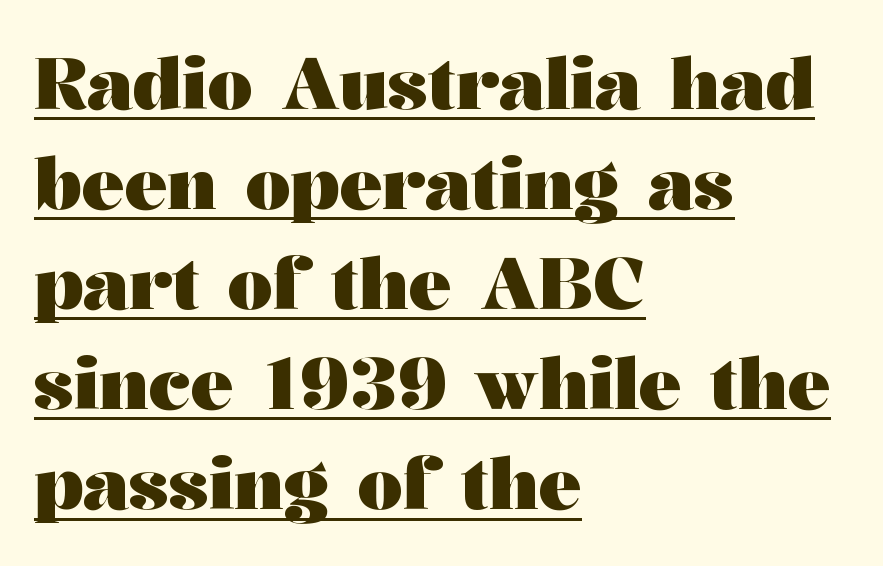
{"serif": "yes", "italic": "no", "bold": "yes", "weight": "heavy", "width": "wide", "stroke_contrast": "medium", "x_height": "medium", "monospaced": "no", "underline": "yes", "align": "left", "line_spacing": "normal", "line_spacing_ratio": 1.41, "letter_spacing": "normal", "letter_spacing_em": 0.0, "glyph_px": 71}
